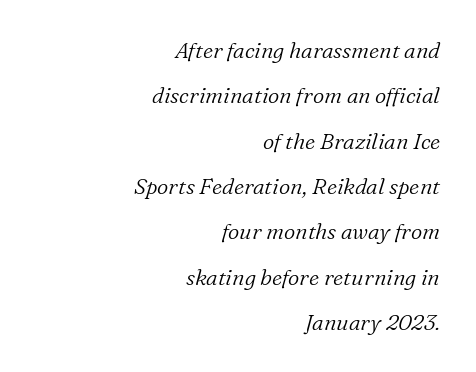
The image shows 22 px text type, italic (leaning right); set right-aligned, loose line spacing (2.06x), normal letter spacing, not underlined.
